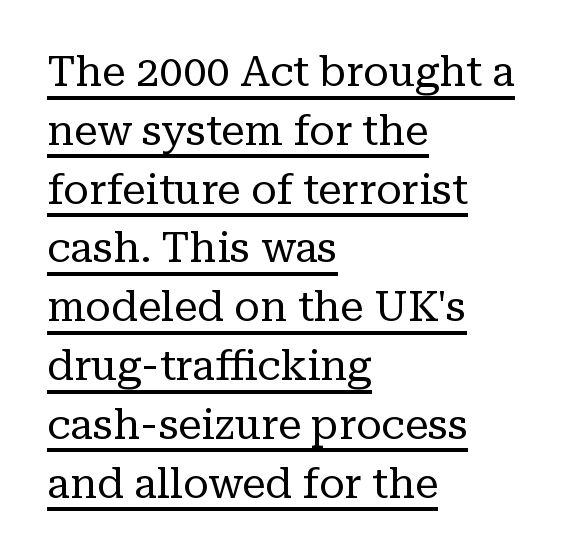
{"serif": "yes", "italic": "no", "bold": "no", "weight": "regular", "width": "normal", "stroke_contrast": "low", "x_height": "medium", "monospaced": "no", "underline": "yes", "align": "left", "line_spacing": "normal", "line_spacing_ratio": 1.4, "letter_spacing": "normal", "letter_spacing_em": 0.0, "glyph_px": 42}
